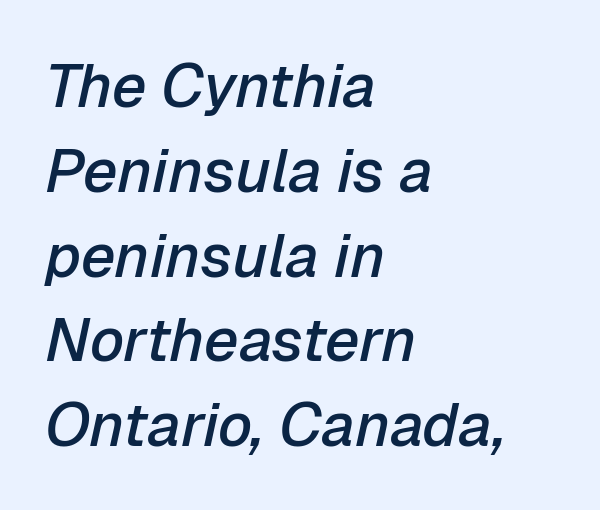
{"italic": "yes", "lean": "right", "slant_degrees": 12, "bold": "semi", "weight": "semibold", "width": "normal", "stroke_contrast": "low", "x_height": "medium", "monospaced": "no", "underline": "no", "align": "left", "line_spacing": "normal", "line_spacing_ratio": 1.39, "letter_spacing": "normal", "letter_spacing_em": 0.0, "glyph_px": 61}
